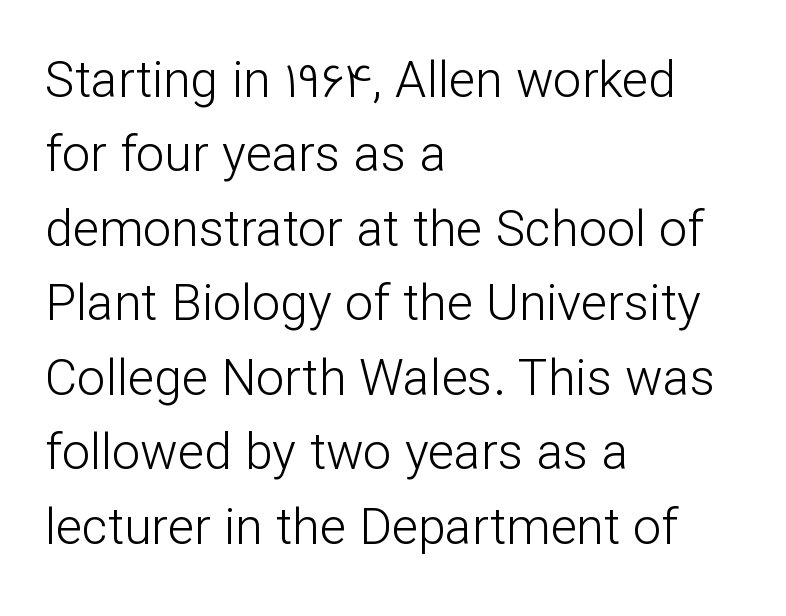
{"serif": "no", "italic": "no", "bold": "no", "weight": "light", "width": "normal", "stroke_contrast": "low", "x_height": "medium", "monospaced": "no", "underline": "no", "align": "left", "line_spacing": "normal", "line_spacing_ratio": 1.49, "letter_spacing": "normal", "letter_spacing_em": 0.0, "glyph_px": 50}
